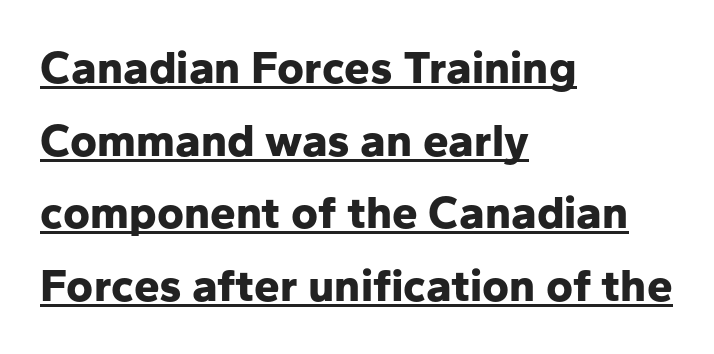
The image shows 46 px bold sans-serif type, upright; set left-aligned, normal line spacing (1.58x), normal letter spacing, underlined; low stroke contrast and a medium x-height.
